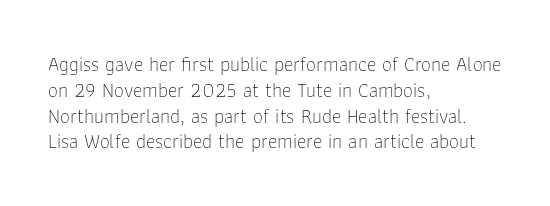
{"italic": "no", "bold": "no", "underline": "no", "align": "left", "line_spacing": "normal", "line_spacing_ratio": 1.29, "letter_spacing": "normal", "letter_spacing_em": 0.0, "glyph_px": 20}
